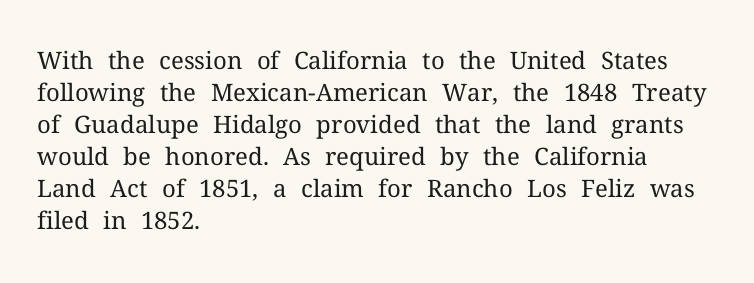
{"italic": "no", "bold": "no", "underline": "no", "align": "left", "line_spacing": "normal", "line_spacing_ratio": 1.33, "letter_spacing": "normal", "letter_spacing_em": 0.0, "glyph_px": 24}
